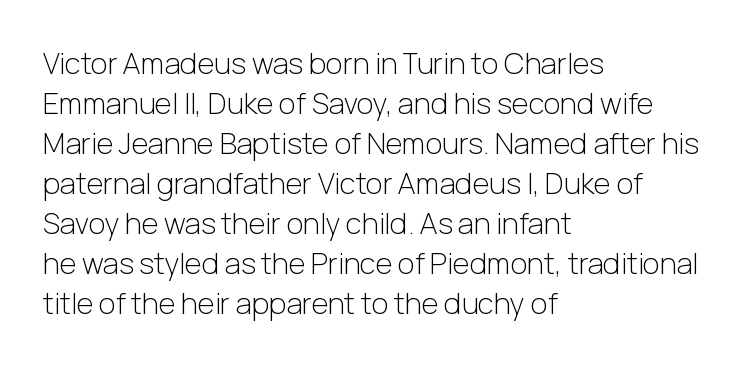
Q: Is the text bold? A: No.
Q: Is the text italic (slanted)? A: No, it is upright.
Q: Is the typeface a serif or a sans-serif typeface? A: Sans-serif.
Q: Is the text underlined? A: No.
Q: How is the paragraph aligned? A: Left-aligned.
Q: Is the spacing between letters normal or unusually wide? A: Normal.
Q: Is the spacing between lines tight, normal or loose? A: Normal.
Q: Width (condensed, normal, or wide)? A: Normal.
Q: Stroke contrast? A: Low.
Q: x-height? A: Medium.
Q: Monospaced? A: No.
